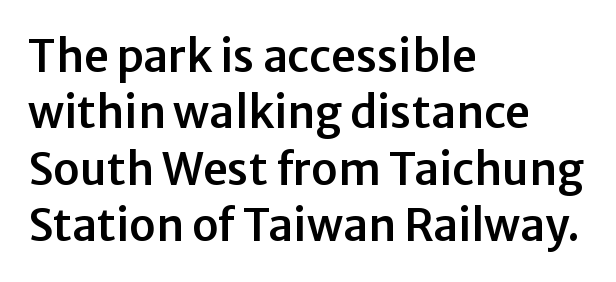
Descenders hang freely into open space. The designer left line spacing at the default. Looks like regular typesetting: each glyph gets only the width it needs. Typographically, this falls in the sans-serif category. If you drew a line through each stem, it would be perfectly vertical. The setting favours the left margin, as ordinary paragraphs usually do.
